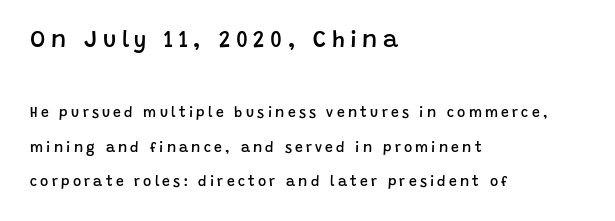
Of the two passages, the one on top uses the larger point size. The foot of each line stays bare and open. The axis of the letterforms is exactly vertical. The letterforms stand isolated, each surrounded by extra space. Line starts are locked; line ends wander.
